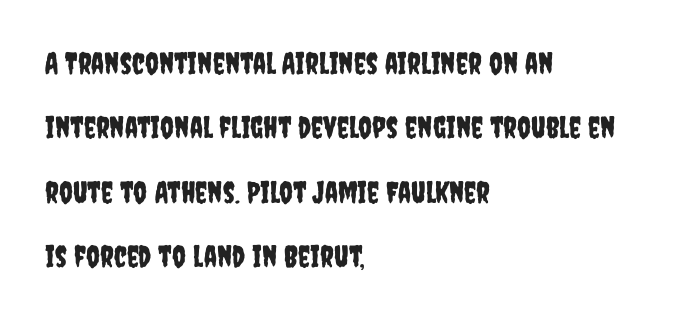
The image shows 30 px condensed sans-serif type, upright; set left-aligned, loose line spacing (2.15x), normal letter spacing, not underlined; low stroke contrast and a large x-height.
